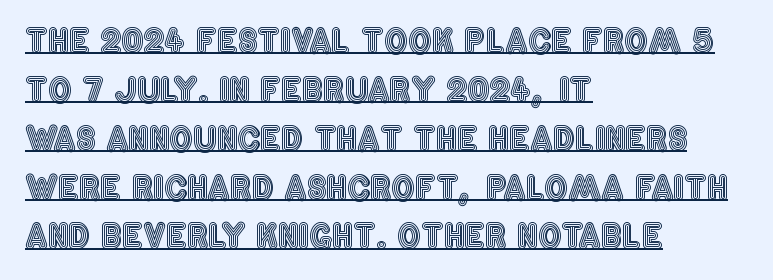
The image shows 33 px condensed type, upright; set left-aligned, normal line spacing (1.48x), normal letter spacing, underlined; a large x-height.
